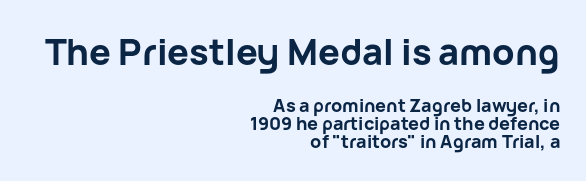
{"serif": "no", "italic": "no", "bold": "yes", "weight": "bold", "width": "normal", "stroke_contrast": "low", "x_height": "medium", "monospaced": "no", "underline": "no", "align": "right", "line_spacing": "tight", "line_spacing_ratio": 1.02, "letter_spacing": "normal", "letter_spacing_em": 0.0, "larger_block": "first", "size_ratio": 2.0, "glyph_px": 36}
